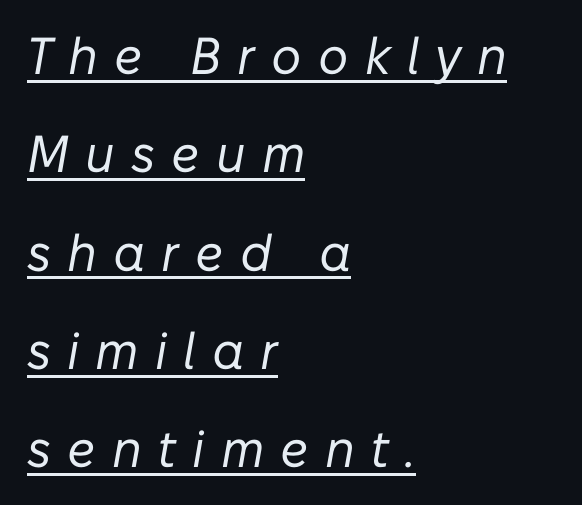
Q: Is the text bold? A: No.
Q: Is the text italic (slanted)? A: Yes, it leans right by about 10 degrees.
Q: Is the text underlined? A: Yes.
Q: How is the paragraph aligned? A: Left-aligned.
Q: Is the spacing between letters normal or unusually wide? A: Unusually wide.
Q: Width (condensed, normal, or wide)? A: Normal.
Q: Stroke contrast? A: Low.
Q: x-height? A: Medium.
Q: Monospaced? A: No.
